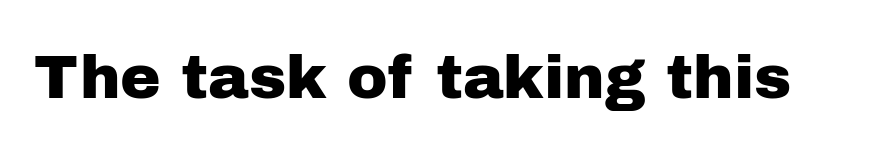
The image shows 61 px sans-serif type, upright; set normal letter spacing, not underlined; low stroke contrast and a medium x-height.
